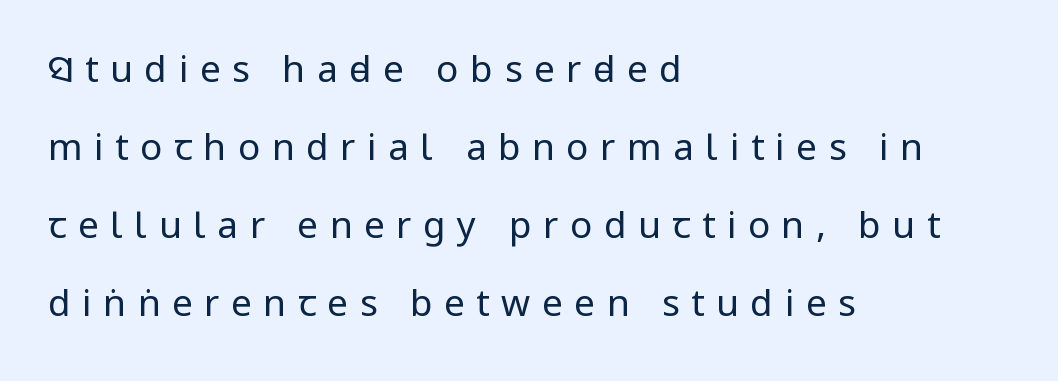
The image shows 37 px regular-weight, condensed sans-serif type, upright; set left-aligned, loose line spacing (2.11x), unusually wide letter spacing (+0.31 em), not underlined; low stroke contrast.
